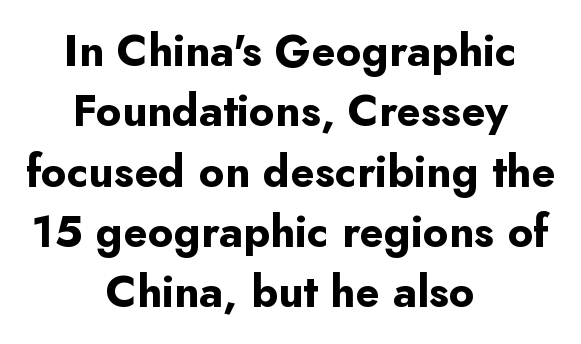
The image shows 44 px bold sans-serif type, upright; set centered, normal line spacing (1.37x), normal letter spacing, not underlined; low stroke contrast and a small x-height.
